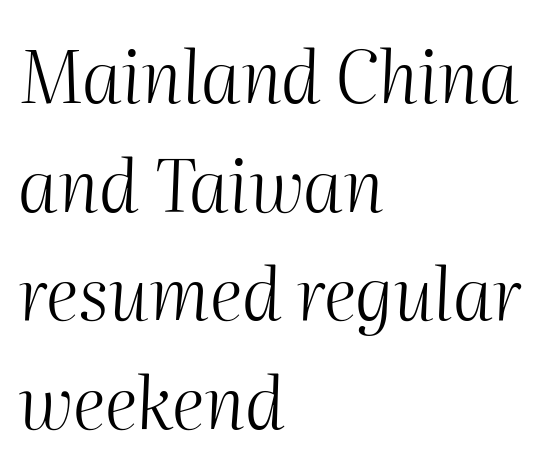
The image shows 72 px light type, italic (leaning right); set left-aligned, normal line spacing (1.51x), normal letter spacing, not underlined; medium stroke contrast and a medium x-height.
